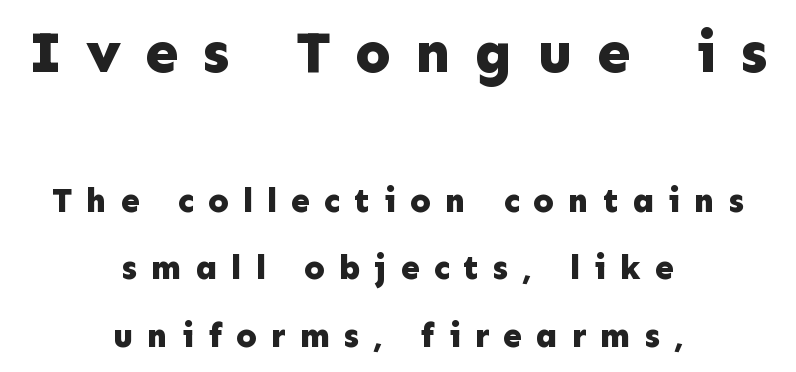
Q: Is the text bold? A: Yes.
Q: Is the text italic (slanted)? A: No, it is upright.
Q: Is the typeface a serif or a sans-serif typeface? A: Sans-serif.
Q: Is the text underlined? A: No.
Q: How is the paragraph aligned? A: Centered.
Q: Is the spacing between letters normal or unusually wide? A: Unusually wide.
Q: Is the spacing between lines tight, normal or loose? A: Loose.
Q: Which block of text is set in a larger size, the first (top) or the second (bottom)? A: The first (top) one.
Q: Width (condensed, normal, or wide)? A: Normal.
Q: Stroke contrast? A: Low.
Q: x-height? A: Medium.
Q: Monospaced? A: No.
